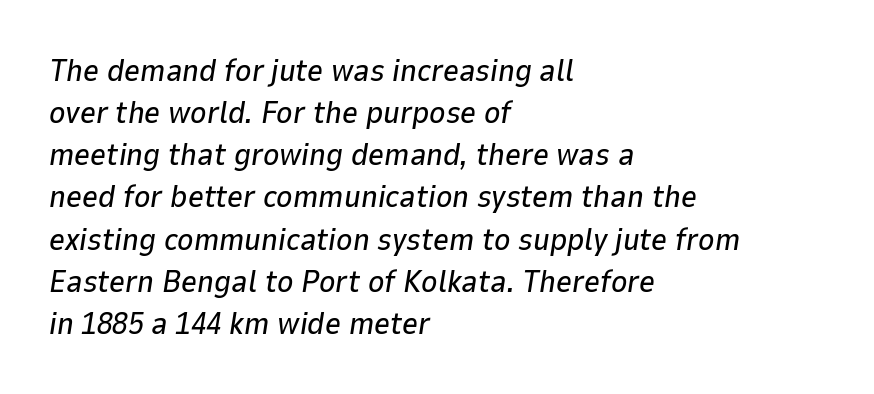
The ragged edge is on the right, which tells us the setting is flush left. The space directly below the letters is spotless. Default kerning and tracking; the words read as compact shapes. Quick note: interline space is typical.
